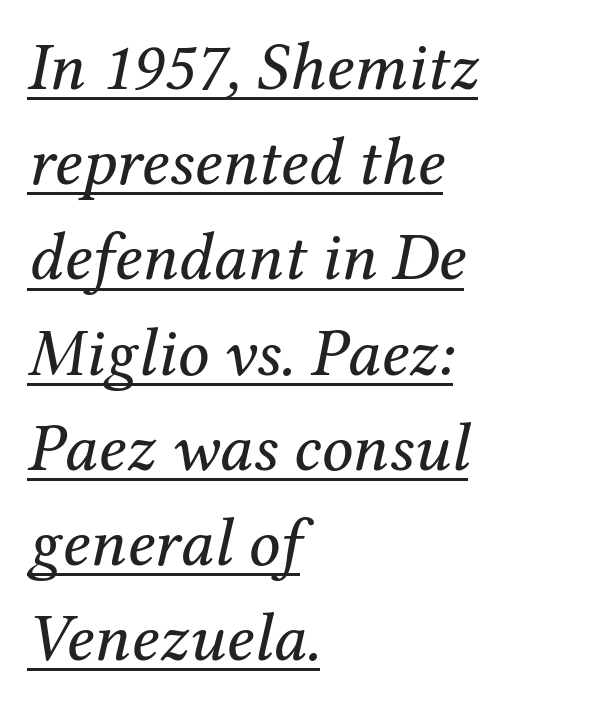
Standard letterfit; no display-style spreading of the glyphs. Compared with undecorated copy, this sample adds a rule below the words. Unlike a clean sans, this face finishes its strokes with serifs. The vertical gap from one line to the next is medium.
